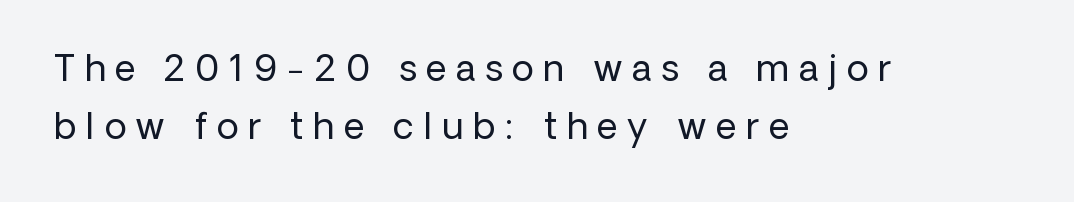
The image shows 36 px regular-weight sans-serif type, upright; set left-aligned, normal line spacing (1.61x), unusually wide letter spacing (+0.27 em), not underlined; low stroke contrast and a medium x-height.
